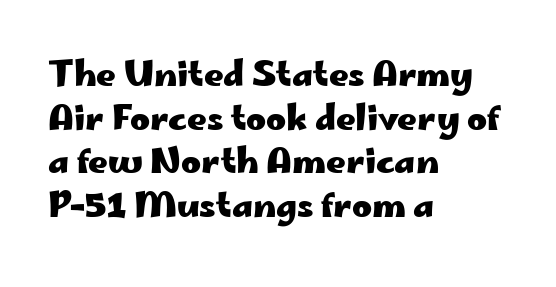
Q: Is the text bold? A: Yes.
Q: Is the text italic (slanted)? A: No, it is upright.
Q: Is the typeface a serif or a sans-serif typeface? A: Sans-serif.
Q: Is the text underlined? A: No.
Q: How is the paragraph aligned? A: Left-aligned.
Q: Is the spacing between letters normal or unusually wide? A: Normal.
Q: Is the spacing between lines tight, normal or loose? A: Normal.
Q: Width (condensed, normal, or wide)? A: Wide.
Q: Stroke contrast? A: Low.
Q: x-height? A: Small.
Q: Monospaced? A: No.
